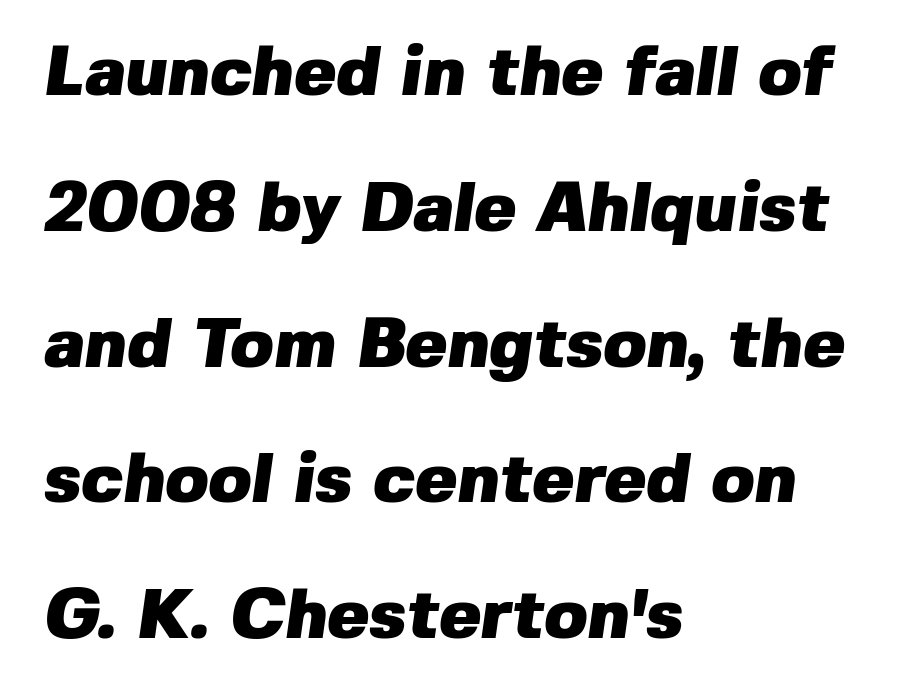
Q: Is the text bold? A: Yes.
Q: Is the typeface a serif or a sans-serif typeface? A: Sans-serif.
Q: Is the text underlined? A: No.
Q: How is the paragraph aligned? A: Left-aligned.
Q: Is the spacing between letters normal or unusually wide? A: Normal.
Q: Is the spacing between lines tight, normal or loose? A: Loose.
Q: Width (condensed, normal, or wide)? A: Normal.
Q: Stroke contrast? A: Low.
Q: x-height? A: Medium.
Q: Monospaced? A: No.
